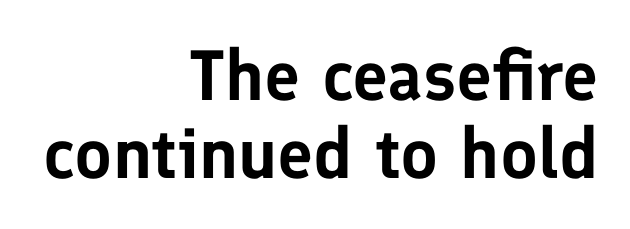
The line texture is even and compact thanks to regular tracking. The block of text is dense from top to bottom, with scant space between rows. Nobody drew a line under any word here. A sans-serif font was chosen for this passage.
